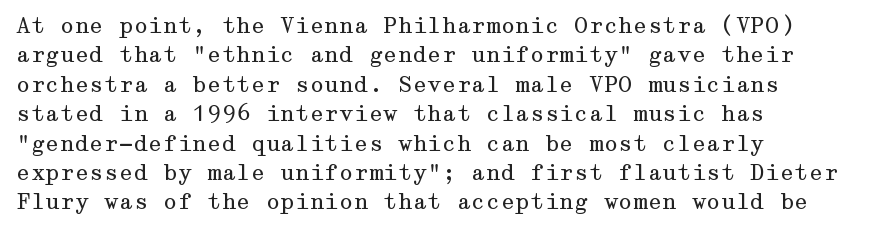
The image shows 21 px text type, upright; set left-aligned, normal line spacing (1.4x), normal letter spacing, not underlined.
